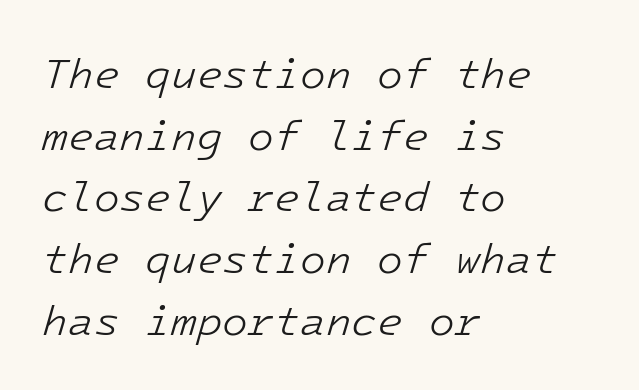
The image shows 42 px light type, italic (leaning right); set left-aligned, normal line spacing (1.47x), normal letter spacing, not underlined; low stroke contrast and a medium x-height.
